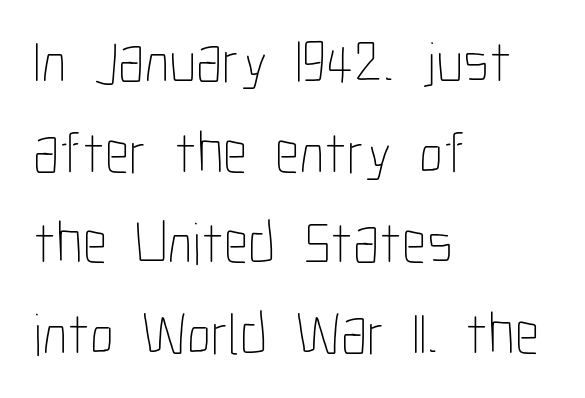
Q: Is the text bold? A: No.
Q: Is the text italic (slanted)? A: No, it is upright.
Q: Is the text underlined? A: No.
Q: How is the paragraph aligned? A: Left-aligned.
Q: Is the spacing between letters normal or unusually wide? A: Normal.
Q: Is the spacing between lines tight, normal or loose? A: Normal.
Q: Width (condensed, normal, or wide)? A: Condensed.
Q: Stroke contrast? A: Low.
Q: x-height? A: Medium.
Q: Monospaced? A: No.
